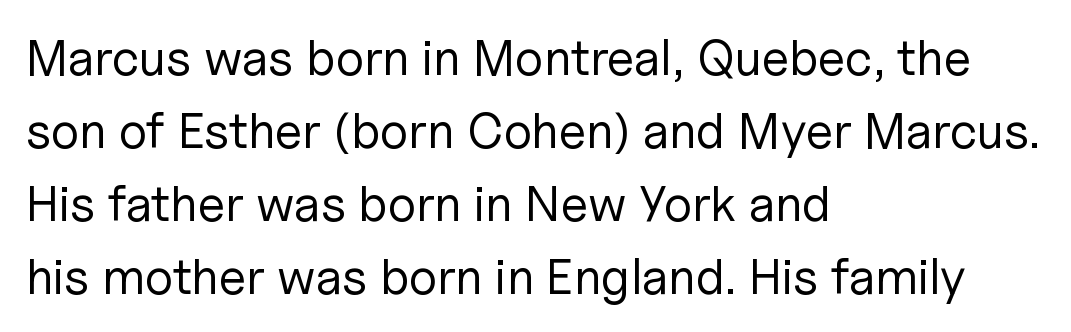
The lettering holds an erect, upright posture throughout. The rag falls on the right side of this text block. Does the type have serifs? No, each stem ends abruptly. Think of a printed novel: that variable character pitch is what you see here. Unbolded letterforms with no extra heft. Clear beneath every line of the passage.
